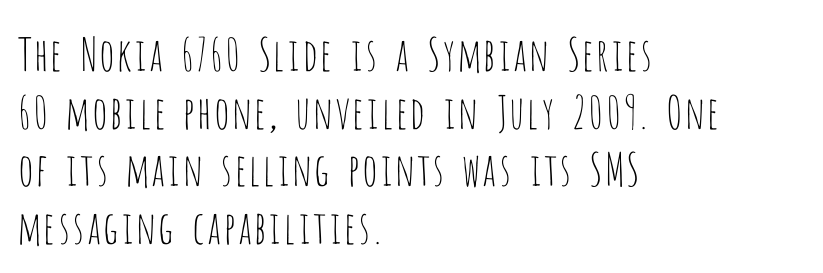
{"serif": "no", "italic": "no", "bold": "no", "weight": "thin", "width": "condensed", "stroke_contrast": "low", "x_height": "large", "monospaced": "no", "underline": "no", "align": "left", "line_spacing": "normal", "line_spacing_ratio": 1.28, "letter_spacing": "normal", "letter_spacing_em": 0.0, "glyph_px": 45}
